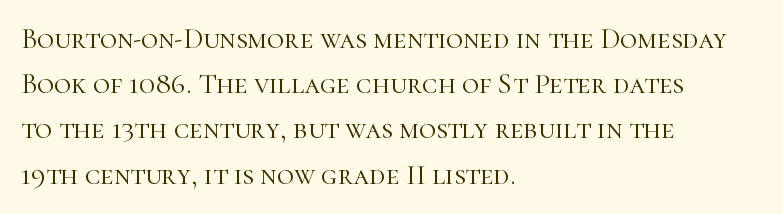
Q: Is the text bold? A: No.
Q: Is the text italic (slanted)? A: No, it is upright.
Q: Is the typeface a serif or a sans-serif typeface? A: Serif.
Q: Is the text underlined? A: No.
Q: How is the paragraph aligned? A: Left-aligned.
Q: Is the spacing between letters normal or unusually wide? A: Normal.
Q: Is the spacing between lines tight, normal or loose? A: Normal.
Q: Width (condensed, normal, or wide)? A: Normal.
Q: Stroke contrast? A: High.
Q: x-height? A: Medium.
Q: Monospaced? A: No.
